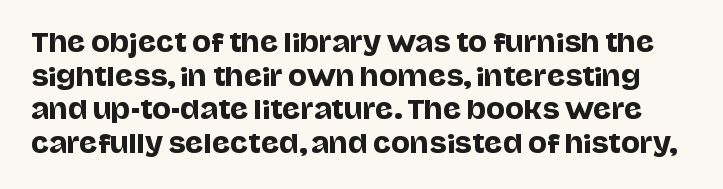
{"italic": "no", "underline": "no", "line_spacing": "normal", "line_spacing_ratio": 1.35, "letter_spacing": "normal", "letter_spacing_em": 0.0, "glyph_px": 25}
